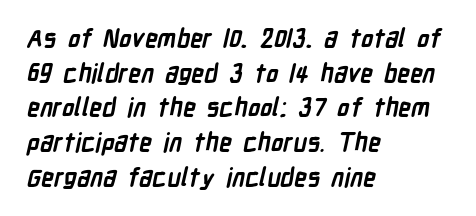
Q: Is the text bold? A: Yes.
Q: Is the text underlined? A: No.
Q: How is the paragraph aligned? A: Left-aligned.
Q: Is the spacing between letters normal or unusually wide? A: Normal.
Q: Is the spacing between lines tight, normal or loose? A: Normal.
